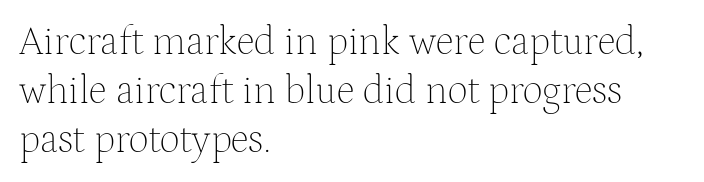
{"serif": "yes", "italic": "no", "bold": "no", "weight": "thin", "width": "normal", "stroke_contrast": "medium", "x_height": "medium", "monospaced": "no", "underline": "no", "align": "left", "line_spacing_ratio": 1.22, "letter_spacing": "normal", "letter_spacing_em": 0.0, "glyph_px": 40}
